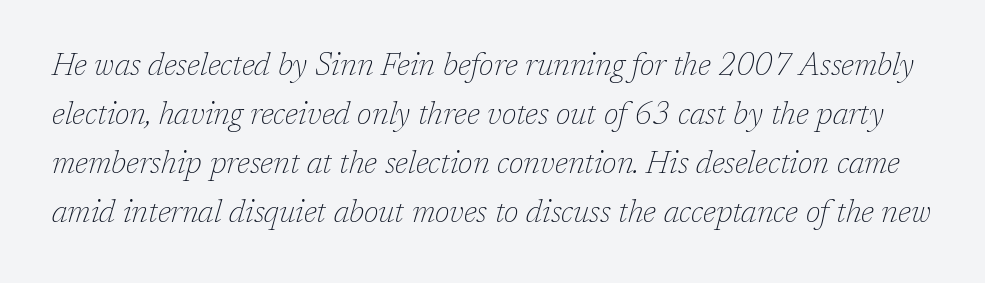
The image shows 31 px thin serif type, italic (leaning right); set normal line spacing (1.58x), normal letter spacing, not underlined; low stroke contrast and a medium x-height.
